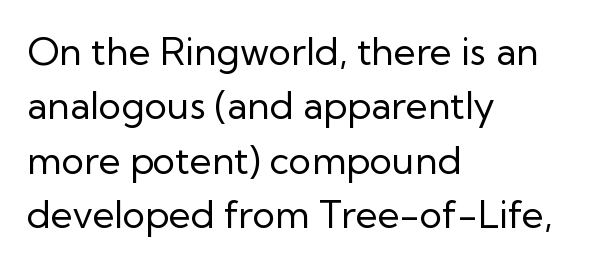
Q: Is the text bold? A: No.
Q: Is the text italic (slanted)? A: No, it is upright.
Q: Is the typeface a serif or a sans-serif typeface? A: Sans-serif.
Q: Is the text underlined? A: No.
Q: How is the paragraph aligned? A: Left-aligned.
Q: Is the spacing between letters normal or unusually wide? A: Normal.
Q: Is the spacing between lines tight, normal or loose? A: Normal.
Q: Width (condensed, normal, or wide)? A: Normal.
Q: Stroke contrast? A: Low.
Q: x-height? A: Medium.
Q: Monospaced? A: No.
